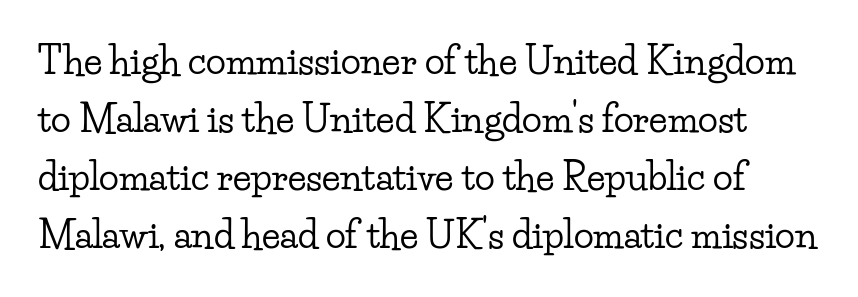
Leading matches the norm, producing a regular column. Typographically, this falls in the serif category. The rendering uses natural spacing where letterforms have individual widths. Glyph-to-glyph distance matches everyday printed text.
